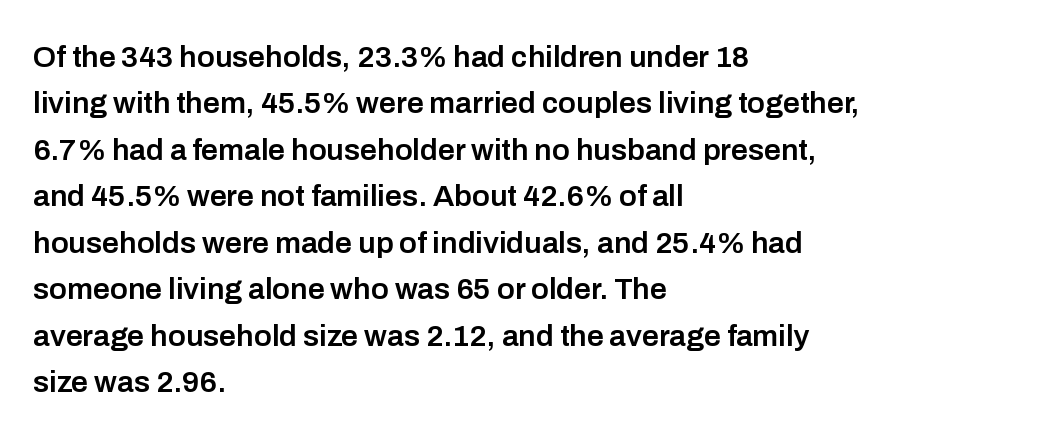
Nothing unusual about the tracking: characters are spaced as the font intends. Type without underlining. Horizontal alignment here is leftward, the default for most running prose. Serif or sans? Sans — the stroke terminals are bare.
